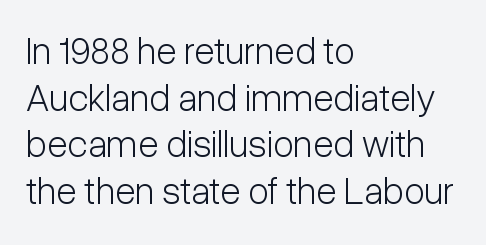
The string is rendered with underlining switched off. Alignment: flush left. Serif or sans? Sans — the stroke terminals are bare. Ascenders rise straight up at ninety degrees. No chunkiness to these letters — they're not bold.
